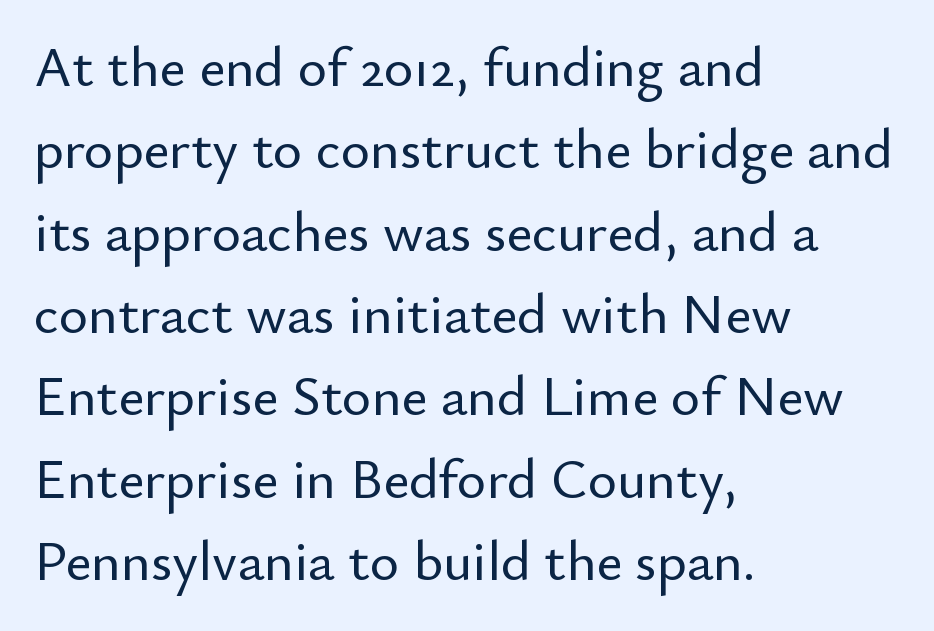
The image shows 56 px sans-serif type, upright; set left-aligned, normal line spacing (1.47x), normal letter spacing, not underlined; low stroke contrast and a small x-height.
